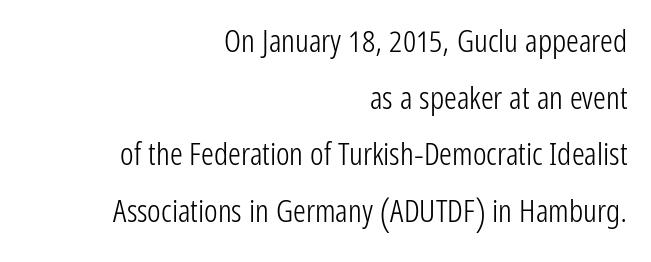
The image shows 32 px light, condensed sans-serif type, upright; set right-aligned, line spacing 1.77x, normal letter spacing, not underlined; low stroke contrast and a medium x-height.
